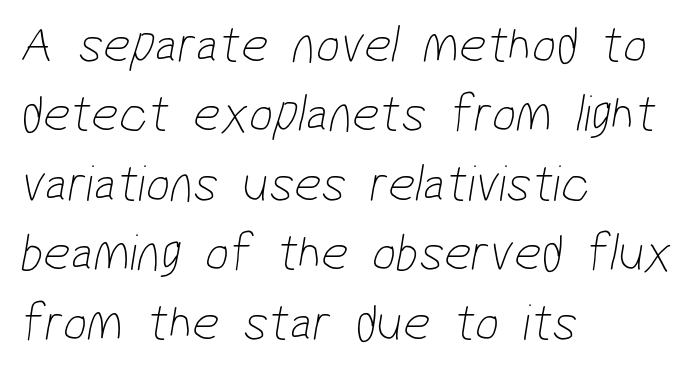
The rendering anchors every line to the left-hand side. Short note: letters normally spaced. Caption: face not bold, strokes unweighted. Nothing sits at the stroke ends, so this counts as sans-serif. Note the varied advance widths — an 'i' is clearly narrower than an 'm'. Is there much room between lines? A standard amount, neither cramped nor airy.
